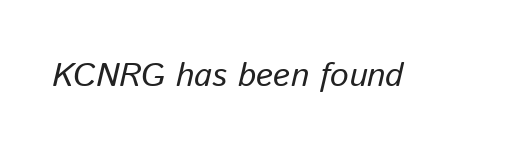
{"italic": "yes", "lean": "right", "slant_degrees": 13, "width": "normal", "stroke_contrast": "low", "x_height": "medium", "monospaced": "no", "underline": "no", "letter_spacing": "normal", "letter_spacing_em": 0.0, "glyph_px": 33}
